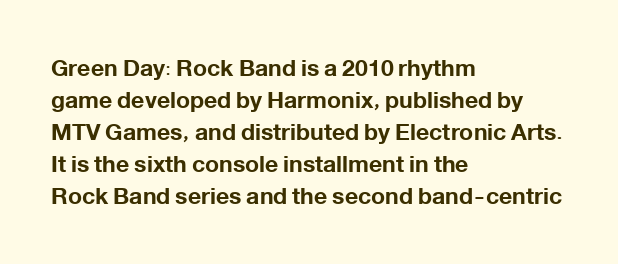
{"italic": "no", "bold": "yes", "underline": "no", "align": "left", "line_spacing": "normal", "line_spacing_ratio": 1.39, "letter_spacing": "normal", "letter_spacing_em": 0.0, "glyph_px": 23}
